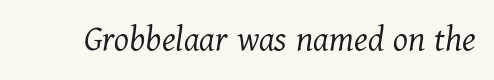
The image shows 38 px light serif type, italic (leaning right); set normal letter spacing, not underlined; medium stroke contrast and a medium x-height.
